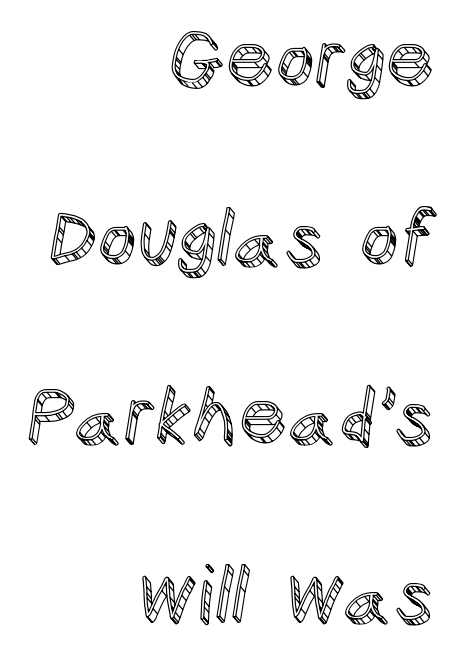
Q: Is the text italic (slanted)? A: Yes.
Q: Is the text underlined? A: No.
Q: How is the paragraph aligned? A: Right-aligned.
Q: Is the spacing between letters normal or unusually wide? A: Normal.
Q: Is the spacing between lines tight, normal or loose? A: Loose.
Q: Width (condensed, normal, or wide)? A: Normal.
Q: x-height? A: Large.
Q: Monospaced? A: No.
